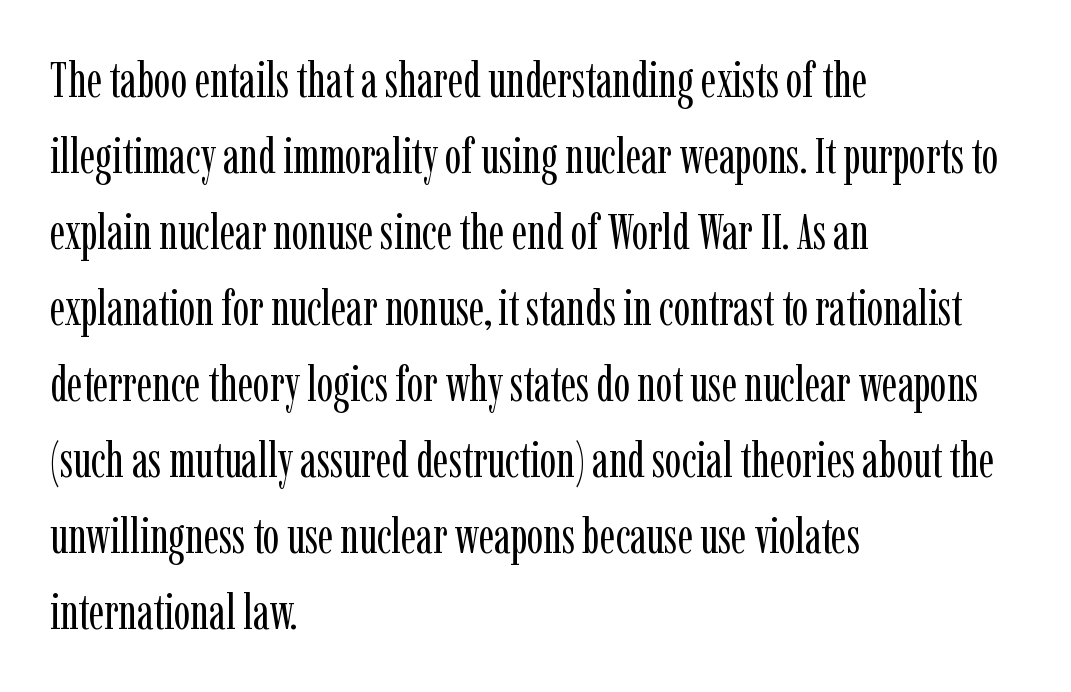
{"serif": "yes", "italic": "no", "bold": "no", "weight": "regular", "width": "condensed", "stroke_contrast": "low", "x_height": "medium", "monospaced": "no", "underline": "no", "align": "left", "line_spacing": "normal", "line_spacing_ratio": 1.55, "letter_spacing": "normal", "letter_spacing_em": 0.0, "glyph_px": 49}
